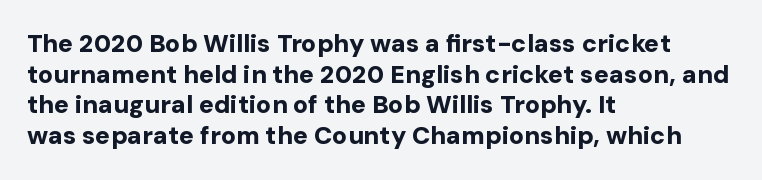
In CSS terms this would be text-align: left. Anything drawn beneath the words? Only blank space. Posture: upright roman. As a designer I'd log this as weight 700, bold.
